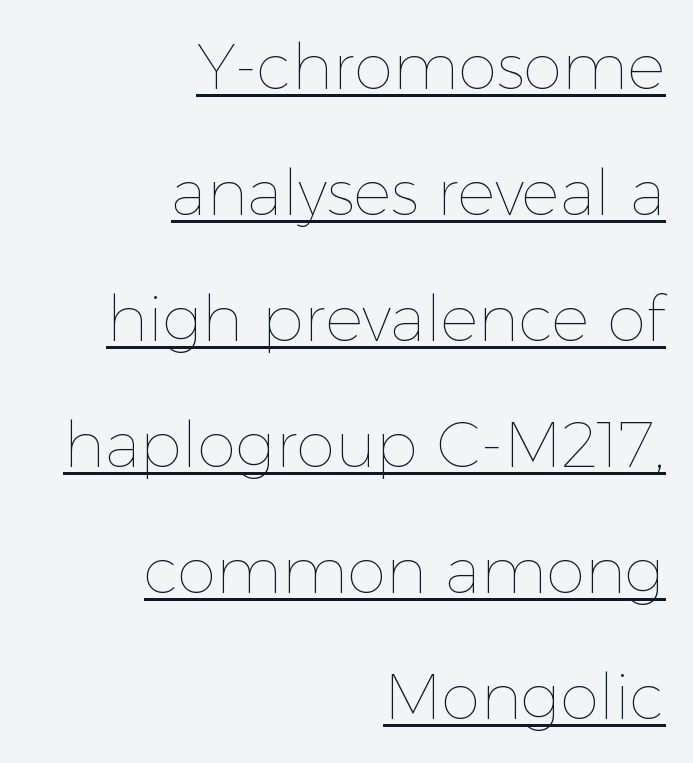
{"italic": "no", "bold": "no", "weight": "thin", "width": "normal", "x_height": "medium", "monospaced": "no", "underline": "yes", "align": "right", "line_spacing": "loose", "line_spacing_ratio": 2.0, "letter_spacing": "normal", "letter_spacing_em": 0.0, "glyph_px": 63}
